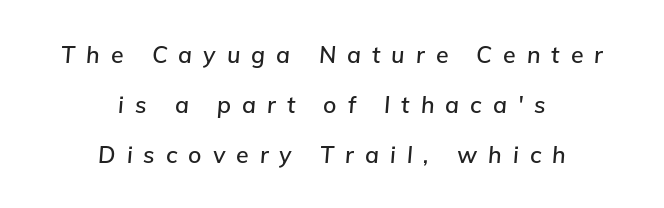
{"italic": "yes", "lean": "right", "slant_degrees": 5, "underline": "no", "align": "center", "line_spacing": "loose", "line_spacing_ratio": 2.17, "letter_spacing": "wide", "letter_spacing_em": 0.48, "glyph_px": 23}
